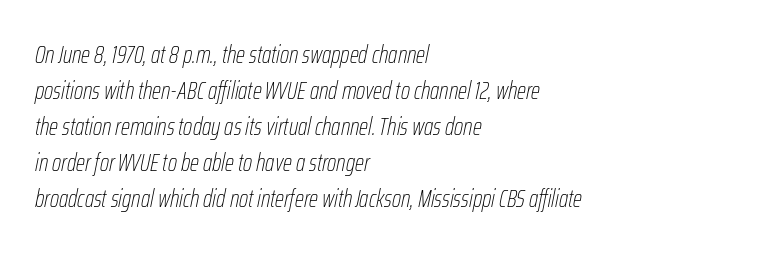
The image shows 24 px text type, italic (leaning right); set left-aligned, normal line spacing (1.5x), normal letter spacing, not underlined.
